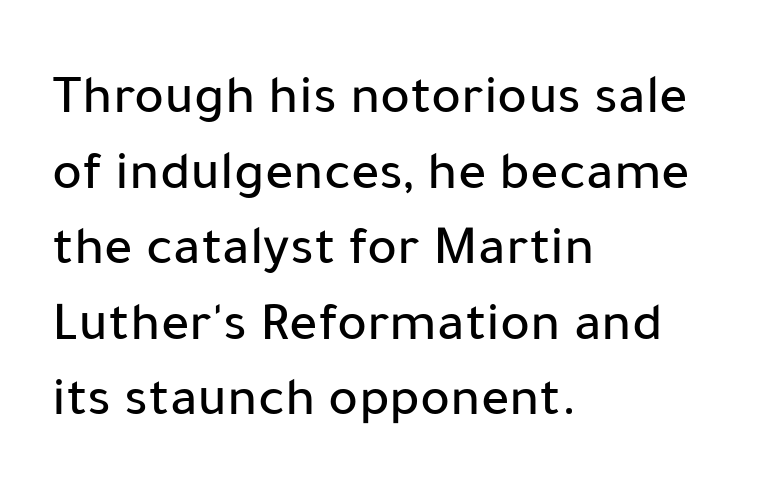
Q: Is the text italic (slanted)? A: No, it is upright.
Q: Is the typeface a serif or a sans-serif typeface? A: Sans-serif.
Q: Is the text underlined? A: No.
Q: How is the paragraph aligned? A: Left-aligned.
Q: Is the spacing between letters normal or unusually wide? A: Normal.
Q: Is the spacing between lines tight, normal or loose? A: Normal.
Q: Width (condensed, normal, or wide)? A: Normal.
Q: Stroke contrast? A: Low.
Q: x-height? A: Medium.
Q: Monospaced? A: No.
